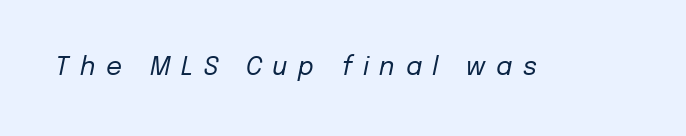
{"italic": "yes", "lean": "right", "slant_degrees": 12, "bold": "no", "underline": "no", "letter_spacing": "wide", "letter_spacing_em": 0.43, "glyph_px": 25}
